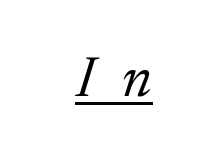
Does a line run under the words? Yes, clearly. Here the designer chose a conventional face with non-uniform glyph widths. Students, note that the glyphs here are deliberately spaced far apart. Yep, that's italic — everything's leaning. Does the type have serifs? Yes, each stem ends in a small foot.
